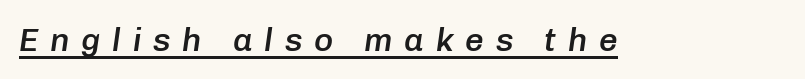
{"italic": "yes", "lean": "right", "slant_degrees": 8, "bold": "semi", "weight": "semibold", "width": "normal", "stroke_contrast": "low", "x_height": "medium", "monospaced": "no", "underline": "yes", "letter_spacing": "wide", "letter_spacing_em": 0.35, "glyph_px": 33}
